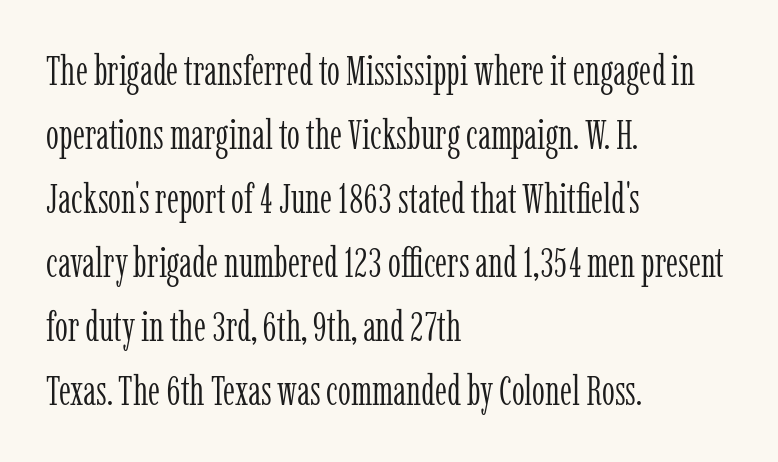
The line texture is even and compact thanks to regular tracking. The specimen omits any rule beneath the text block's lines. Every character sits straight up, as roman type does. The passage shown is typeset with a serif family.
